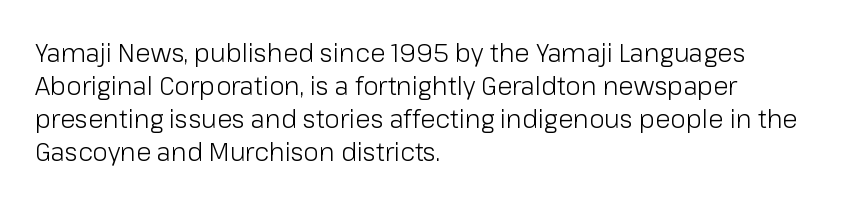
The setting favours the left margin, as ordinary paragraphs usually do. The letters stand upright; this is a roman face. Does the leading feel generous? No, just average. The passage shown has conventional tracking throughout. Each stroke keeps to a modest, everyday thickness or less.
